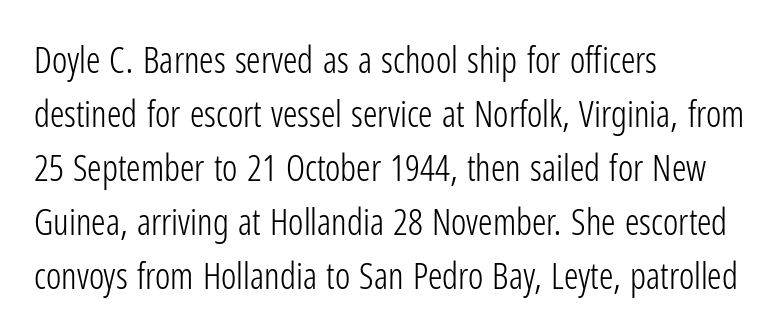
{"serif": "no", "italic": "no", "bold": "no", "weight": "light", "width": "condensed", "stroke_contrast": "low", "x_height": "medium", "monospaced": "no", "underline": "no", "align": "left", "line_spacing": "normal", "line_spacing_ratio": 1.5, "letter_spacing": "normal", "letter_spacing_em": 0.0, "glyph_px": 36}
